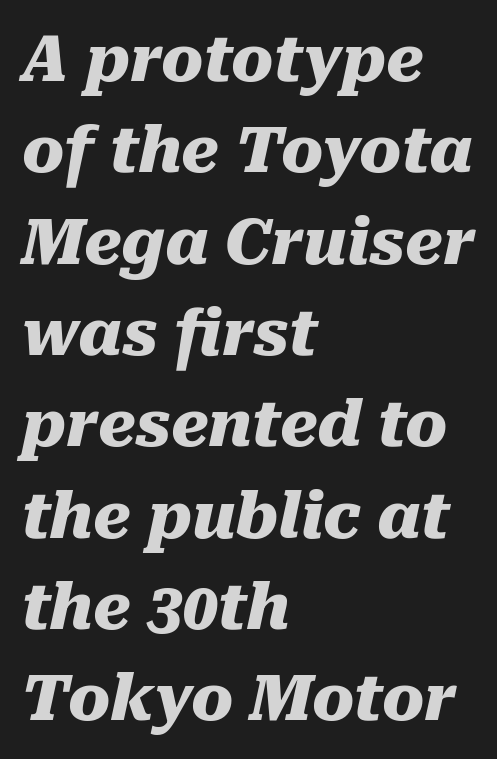
{"italic": "yes", "lean": "right", "slant_degrees": 10, "bold": "yes", "weight": "heavy", "width": "normal", "stroke_contrast": "medium", "x_height": "medium", "monospaced": "no", "underline": "no", "align": "left", "line_spacing": "normal", "line_spacing_ratio": 1.45, "letter_spacing": "normal", "letter_spacing_em": 0.0, "glyph_px": 63}
